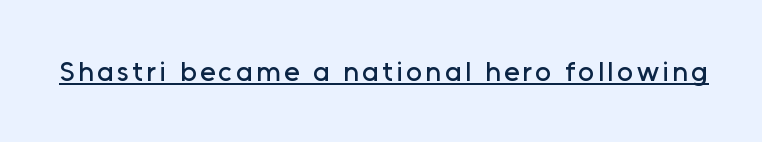
{"serif": "no", "italic": "no", "width": "normal", "stroke_contrast": "low", "x_height": "medium", "monospaced": "no", "underline": "yes", "glyph_px": 28}
